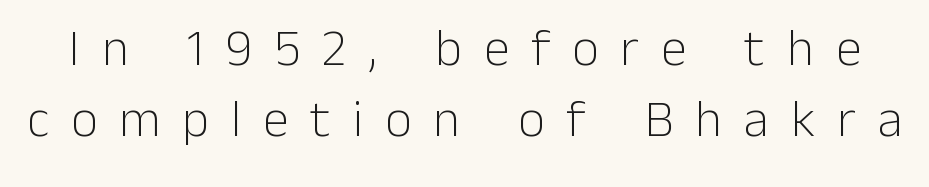
{"serif": "no", "italic": "no", "bold": "no", "weight": "light", "width": "normal", "stroke_contrast": "low", "x_height": "medium", "monospaced": "no", "underline": "no", "line_spacing": "normal", "line_spacing_ratio": 1.37, "letter_spacing": "wide", "letter_spacing_em": 0.42, "glyph_px": 52}
